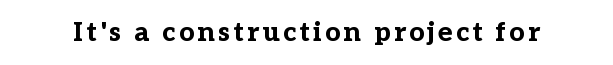
{"italic": "no", "bold": "yes", "underline": "no", "glyph_px": 27}
